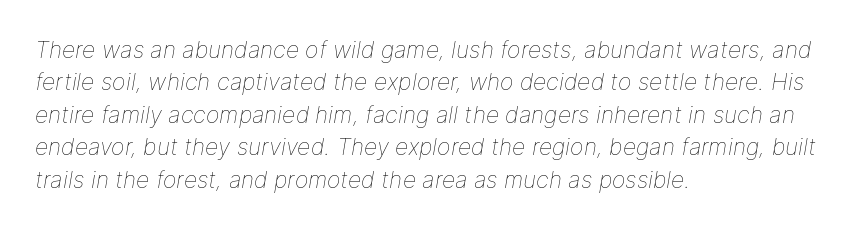
The passage is arranged the way most books set body copy — flush left. In terms of leading, this rendering sits right in the middle. What stands out about the letter spacing? Nothing — it is the standard amount. Letters rest on an invisible, unmarked baseline.
